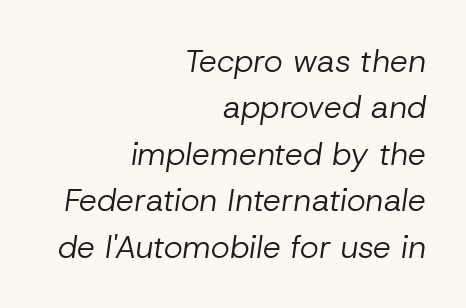
{"italic": "yes", "lean": "right", "slant_degrees": 8, "bold": "no", "weight": "regular", "width": "normal", "stroke_contrast": "low", "x_height": "medium", "monospaced": "no", "underline": "no", "align": "right", "line_spacing": "normal", "line_spacing_ratio": 1.45, "letter_spacing": "normal", "letter_spacing_em": 0.0, "glyph_px": 32}
